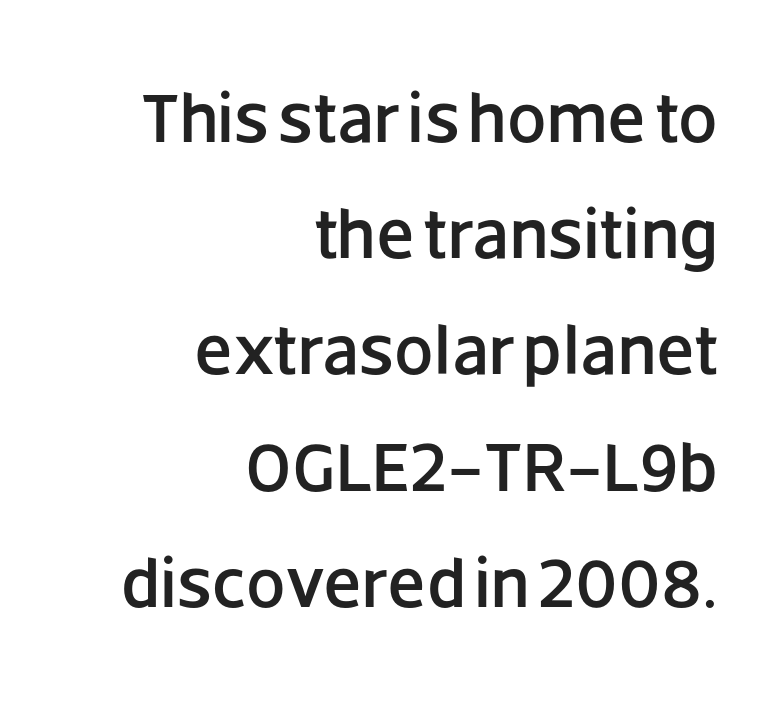
The image shows 70 px sans-serif type, upright; set right-aligned, normal line spacing (1.66x), normal letter spacing, not underlined; low stroke contrast and a large x-height.
